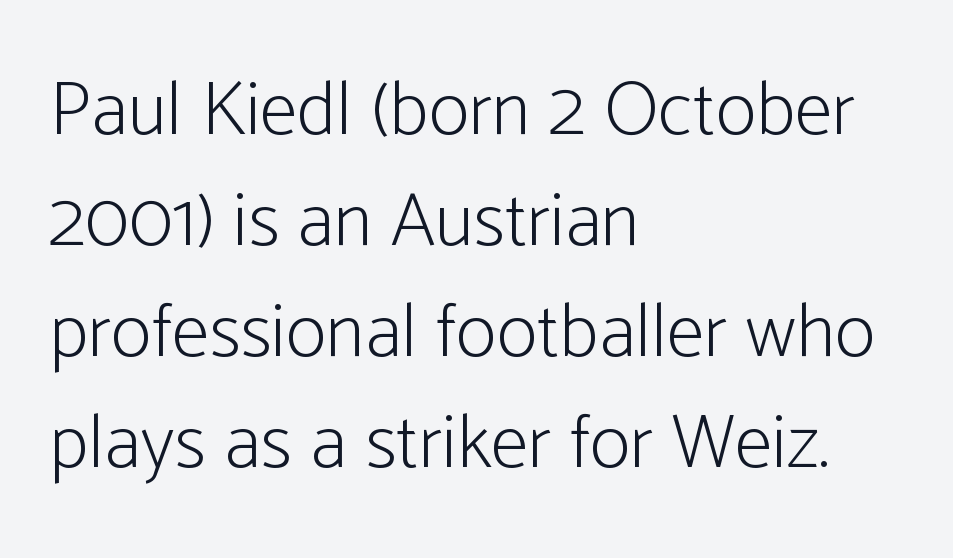
The image shows 77 px light, condensed sans-serif type, upright; set left-aligned, normal line spacing (1.44x), normal letter spacing, not underlined; low stroke contrast and a medium x-height.
